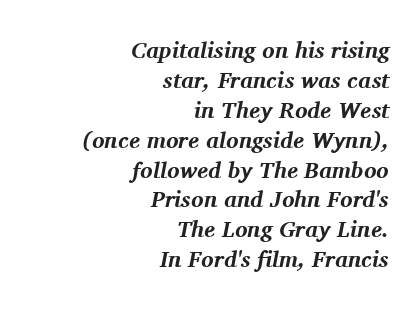
{"italic": "yes", "lean": "right", "slant_degrees": 11, "bold": "yes", "underline": "no", "align": "right", "line_spacing": "normal", "line_spacing_ratio": 1.3, "letter_spacing": "normal", "letter_spacing_em": 0.0, "glyph_px": 23}
